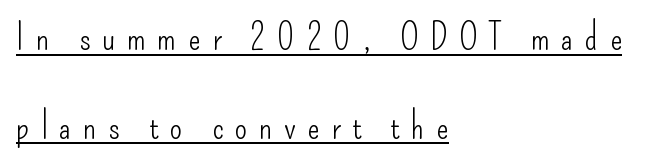
This sample uses a sans-serif face. Rendered with straight, roman letterforms. This rendering features underlined lettering. Leftover space on each line is placed entirely after the last word. You could not count columns in this text — the font is proportionally spaced.
